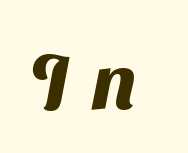
{"serif": "no", "bold": "yes", "weight": "heavy", "width": "normal", "stroke_contrast": "medium", "x_height": "medium", "monospaced": "no", "underline": "no", "letter_spacing": "wide", "letter_spacing_em": 0.28, "glyph_px": 77}
